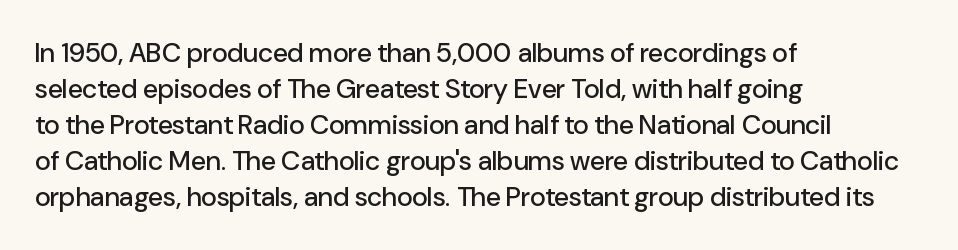
The image shows 27 px text type, upright; set left-aligned, normal line spacing (1.33x), normal letter spacing, not underlined.
